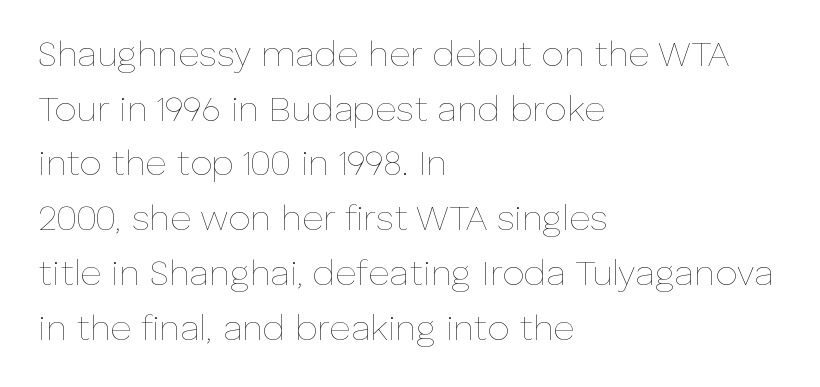
{"italic": "no", "bold": "no", "weight": "thin", "width": "normal", "stroke_contrast": "low", "x_height": "medium", "monospaced": "no", "underline": "no", "align": "left", "line_spacing": "normal", "line_spacing_ratio": 1.52, "letter_spacing": "normal", "letter_spacing_em": 0.0, "glyph_px": 36}
